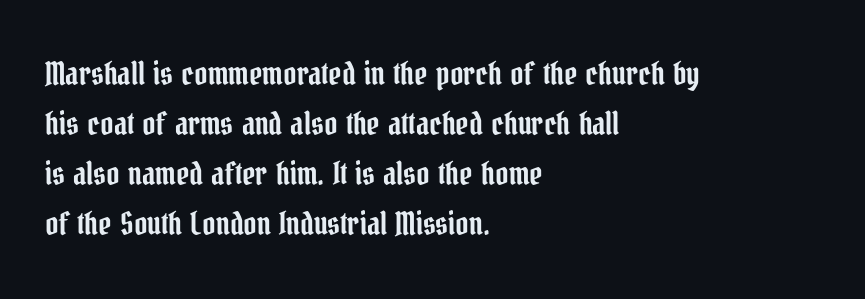
Q: Is the text italic (slanted)? A: No, it is upright.
Q: Is the typeface a serif or a sans-serif typeface? A: Serif.
Q: Is the text underlined? A: No.
Q: How is the paragraph aligned? A: Left-aligned.
Q: Is the spacing between letters normal or unusually wide? A: Normal.
Q: Is the spacing between lines tight, normal or loose? A: Normal.
Q: Width (condensed, normal, or wide)? A: Condensed.
Q: Stroke contrast? A: Low.
Q: x-height? A: Medium.
Q: Monospaced? A: No.
